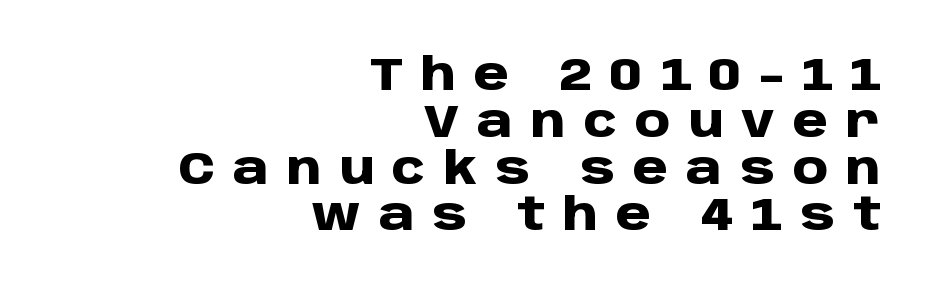
Q: Is the text bold? A: Yes.
Q: Is the text italic (slanted)? A: No, it is upright.
Q: Is the typeface a serif or a sans-serif typeface? A: Sans-serif.
Q: Is the text underlined? A: No.
Q: How is the paragraph aligned? A: Right-aligned.
Q: Is the spacing between letters normal or unusually wide? A: Unusually wide.
Q: Is the spacing between lines tight, normal or loose? A: Tight.
Q: Width (condensed, normal, or wide)? A: Normal.
Q: Stroke contrast? A: Low.
Q: x-height? A: Large.
Q: Monospaced? A: No.
